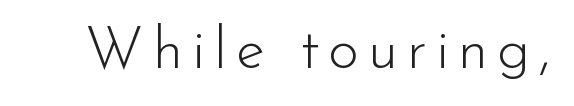
{"serif": "no", "italic": "no", "bold": "no", "weight": "light", "width": "normal", "stroke_contrast": "low", "x_height": "small", "monospaced": "no", "underline": "no", "glyph_px": 59}
